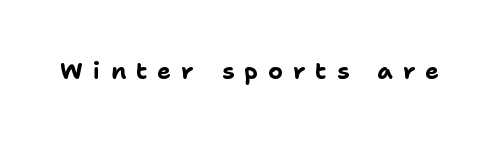
{"italic": "no", "bold": "yes", "underline": "no", "letter_spacing": "wide", "letter_spacing_em": 0.44, "glyph_px": 23}
